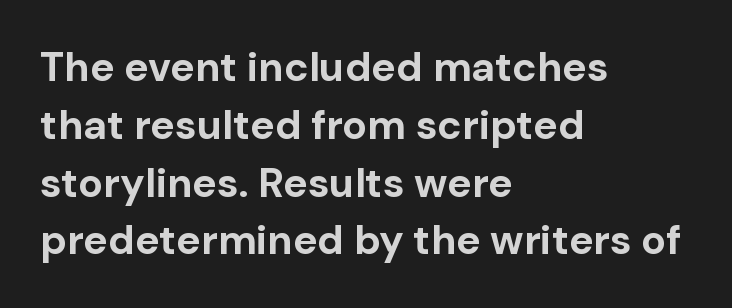
{"serif": "no", "italic": "no", "bold": "yes", "weight": "bold", "width": "normal", "stroke_contrast": "low", "x_height": "medium", "monospaced": "no", "underline": "no", "align": "left", "line_spacing": "normal", "line_spacing_ratio": 1.41, "letter_spacing": "normal", "letter_spacing_em": 0.0, "glyph_px": 41}
